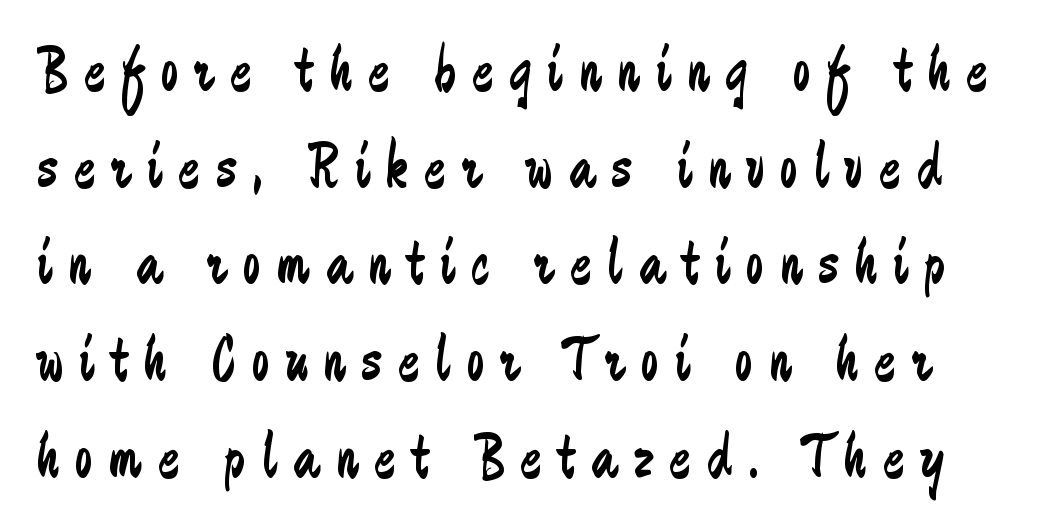
Students, note that the glyphs here are deliberately spaced far apart. Is this a fixed-width face? No — the glyphs have proportional, varying widths. Vertically, the passage feels balanced, rows spaced as you'd expect. Weight class: somewhere from thin through regular.
